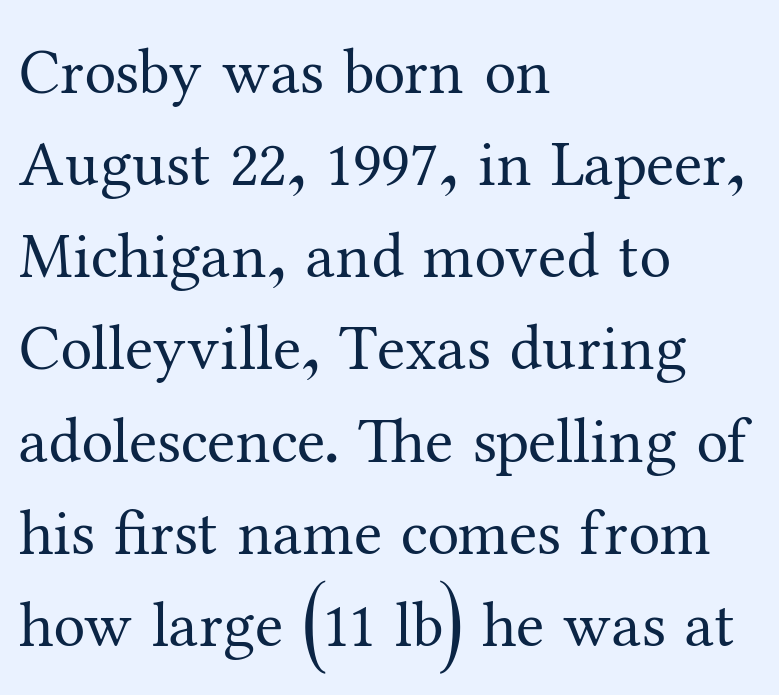
The image shows 64 px regular-weight serif type, upright; set left-aligned, normal line spacing (1.44x), normal letter spacing, not underlined; medium stroke contrast and a medium x-height.
